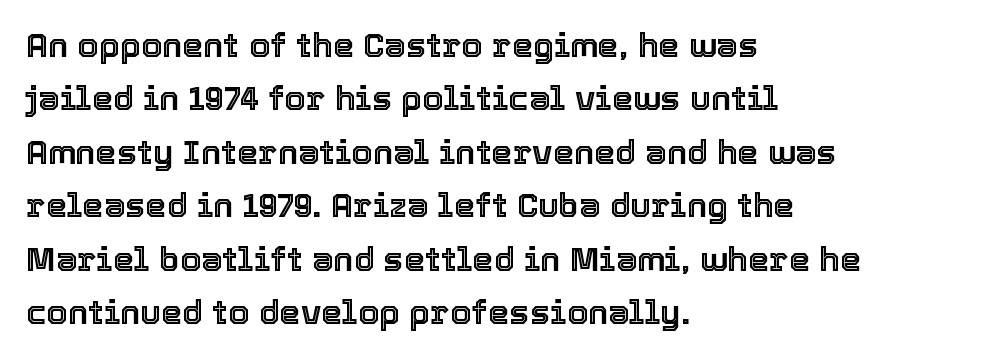
The image shows 34 px text type, upright; set left-aligned, normal line spacing (1.57x), normal letter spacing, not underlined; a medium x-height.
